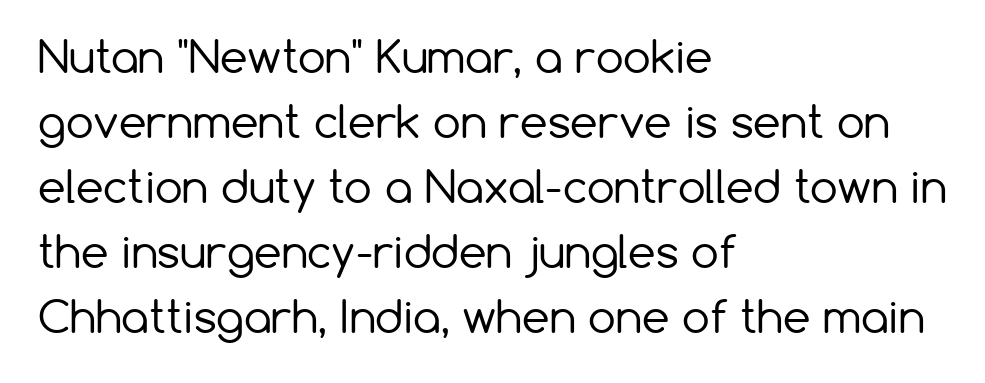
In terms of letterspacing, this is plain default setting. A typesetter would label this face a sans. The space directly below the letters is spotless. Each letter keeps its own natural width here, so spacing adapts to shape. Compared with typical paragraphs, the rows here are spaced about the same.
